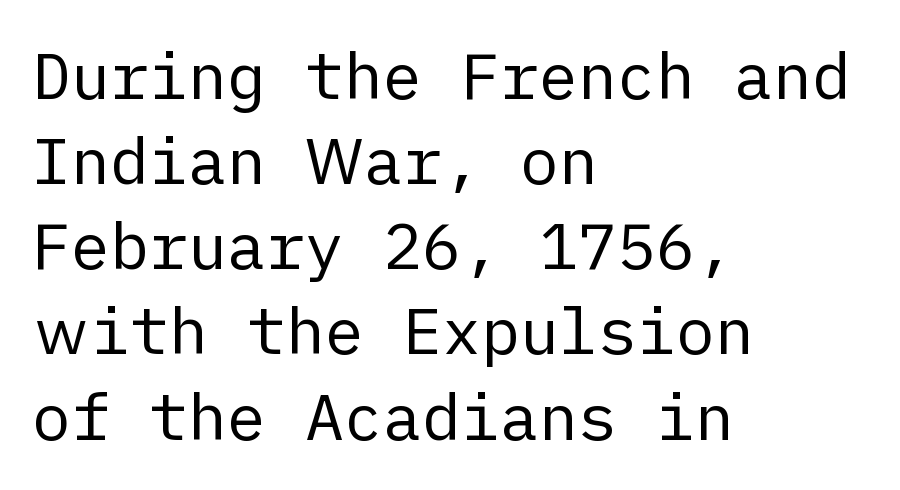
Q: Is the text bold? A: No.
Q: Is the text italic (slanted)? A: No, it is upright.
Q: Is the typeface a serif or a sans-serif typeface? A: Sans-serif.
Q: Is the text underlined? A: No.
Q: How is the paragraph aligned? A: Left-aligned.
Q: Is the spacing between letters normal or unusually wide? A: Normal.
Q: Is the spacing between lines tight, normal or loose? A: Normal.
Q: Width (condensed, normal, or wide)? A: Normal.
Q: Stroke contrast? A: Low.
Q: x-height? A: Medium.
